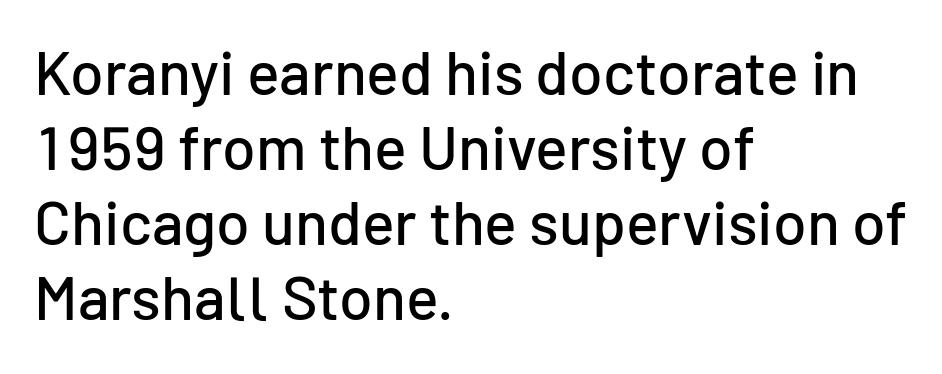
{"serif": "no", "italic": "no", "width": "normal", "stroke_contrast": "low", "x_height": "medium", "monospaced": "no", "underline": "no", "align": "left", "line_spacing_ratio": 1.23, "letter_spacing": "normal", "letter_spacing_em": 0.0, "glyph_px": 61}
